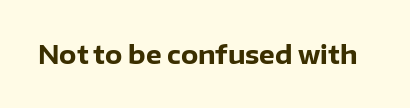
Underlining? Definitely not there. Strong, thick strokes mark this as bold type. This sample uses an upright cut, with every glyph sitting square on the baseline. A typesetter would call this zero additional tracking.
